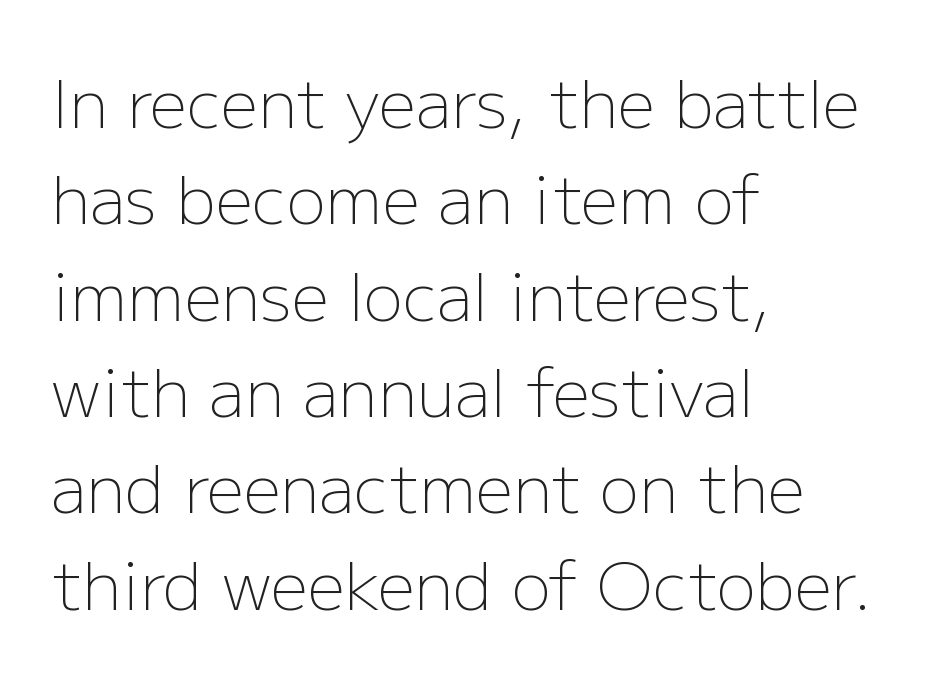
Varying glyph widths throughout — classic text-font behaviour. The weight would be labelled regular, book, light, or lighter still. Descenders are the only things crossing below the line. Typeset ragged right — the left edge is the straight one. The gaps between neighbouring characters are ordinary and unremarkable. Nope, no serifs anywhere on these letters.
